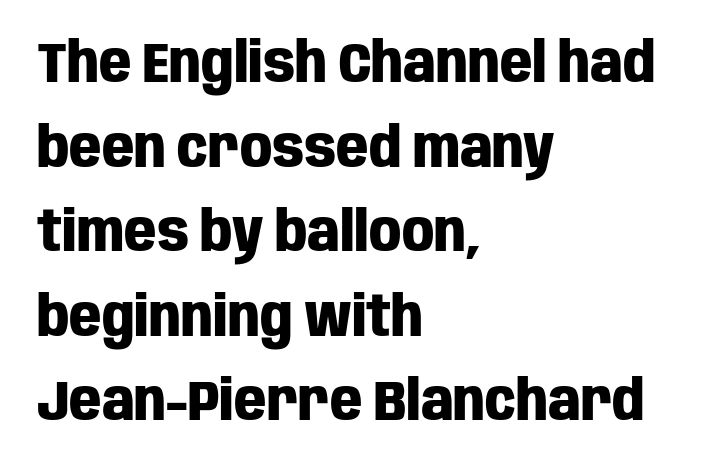
The image shows 56 px heavy, condensed sans-serif type, upright; set left-aligned, normal line spacing (1.51x), normal letter spacing, not underlined; low stroke contrast and a large x-height.
